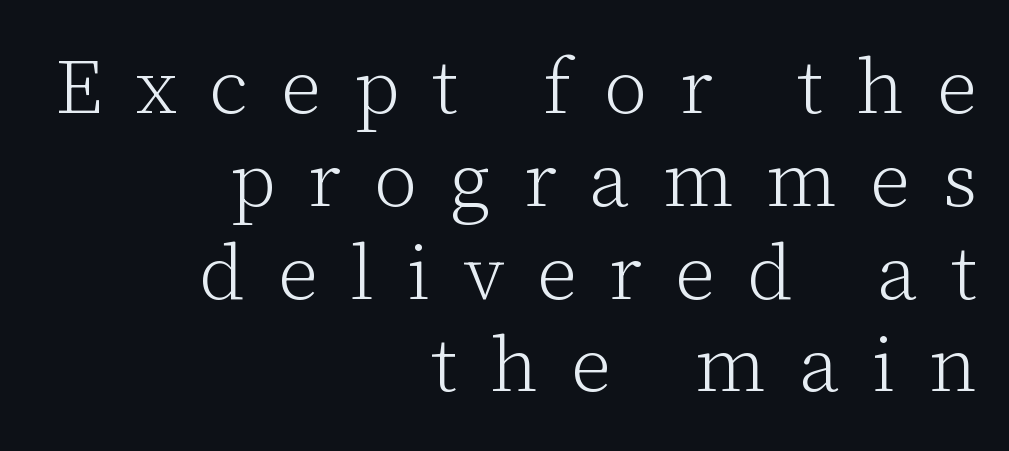
The strokes are not fattened; the text isn't bold. The letters advance in unequal steps, a hallmark of proportional type. Rule under the text: the space is simply empty. The specimen reads as upright at a glance. The tracking reads as deliberately expanded to a designer's eye.
